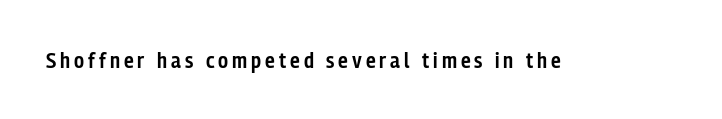
{"italic": "no", "bold": "semi", "underline": "no", "glyph_px": 22}
